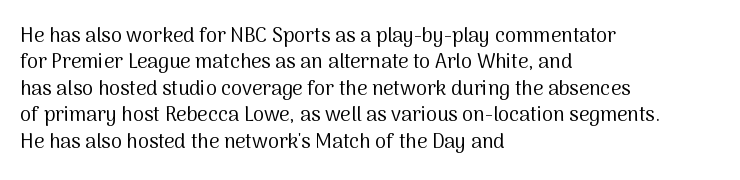
The image shows 20 px text type, upright; set left-aligned, normal line spacing (1.32x), normal letter spacing, not underlined.
